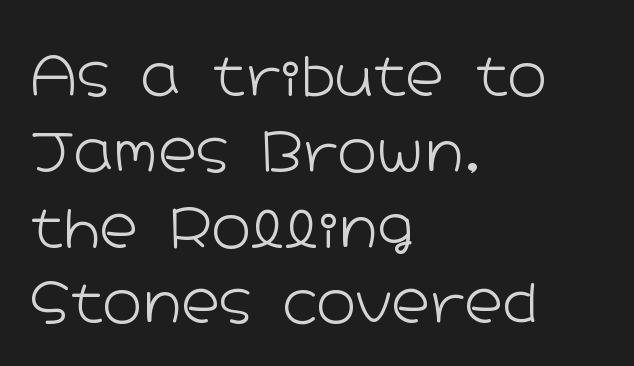
{"serif": "no", "italic": "no", "bold": "no", "weight": "light", "width": "wide", "stroke_contrast": "low", "x_height": "medium", "monospaced": "no", "underline": "no", "align": "left", "line_spacing": "normal", "line_spacing_ratio": 1.43, "letter_spacing": "normal", "letter_spacing_em": 0.0, "glyph_px": 53}
